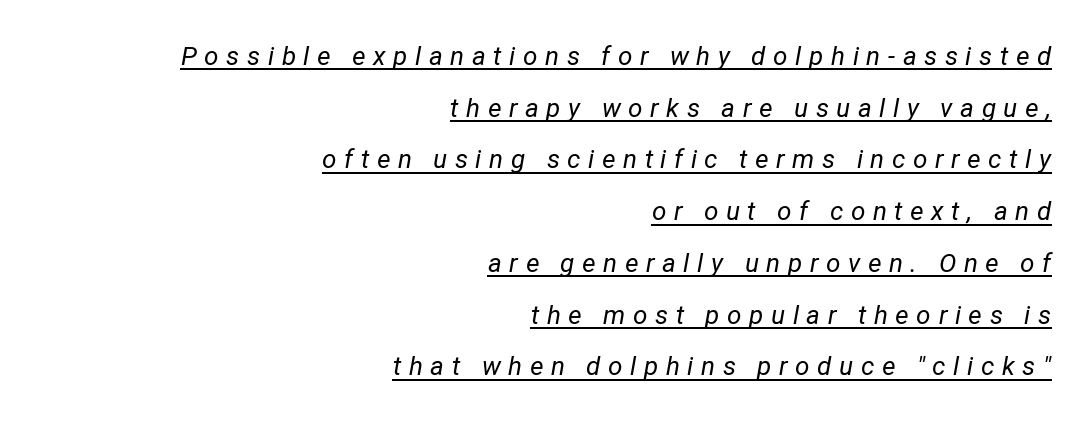
{"italic": "yes", "lean": "right", "slant_degrees": 12, "bold": "no", "underline": "yes", "align": "right", "line_spacing": "loose", "line_spacing_ratio": 1.99, "letter_spacing": "wide", "letter_spacing_em": 0.29, "glyph_px": 26}
